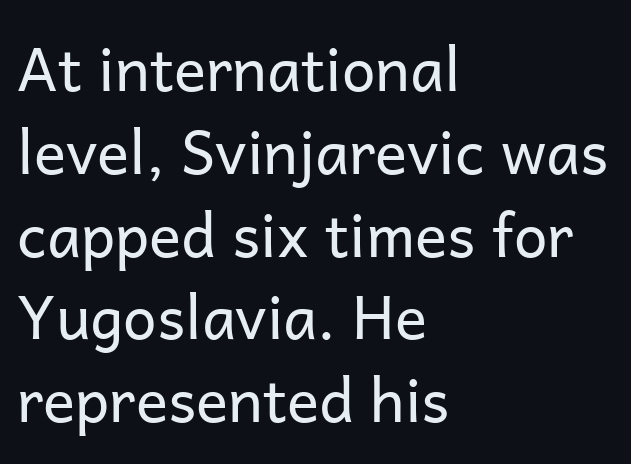
Q: Is the text bold? A: No.
Q: Is the text italic (slanted)? A: No, it is upright.
Q: Is the typeface a serif or a sans-serif typeface? A: Sans-serif.
Q: Is the text underlined? A: No.
Q: How is the paragraph aligned? A: Left-aligned.
Q: Is the spacing between letters normal or unusually wide? A: Normal.
Q: Is the spacing between lines tight, normal or loose? A: Normal.
Q: Width (condensed, normal, or wide)? A: Normal.
Q: Stroke contrast? A: Low.
Q: x-height? A: Medium.
Q: Monospaced? A: No.
